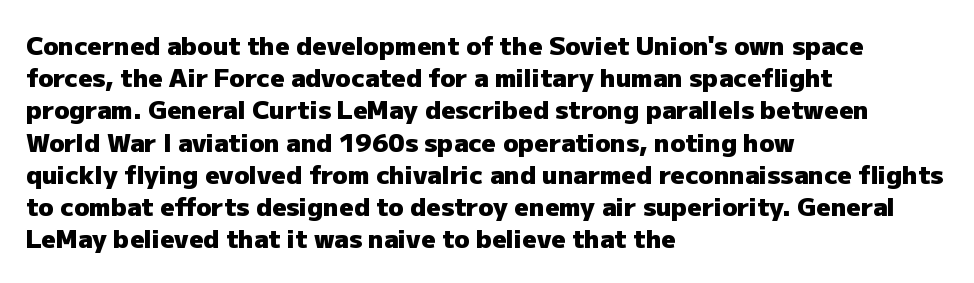
{"italic": "no", "bold": "yes", "underline": "no", "align": "left", "line_spacing": "normal", "line_spacing_ratio": 1.29, "letter_spacing": "normal", "letter_spacing_em": 0.0, "glyph_px": 25}
